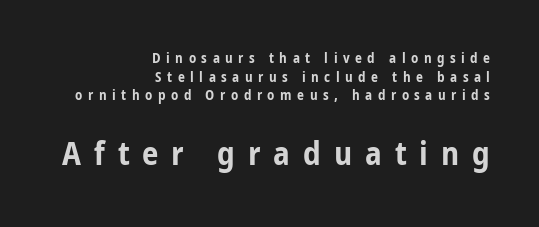
{"serif": "no", "italic": "no", "bold": "yes", "weight": "bold", "width": "condensed", "stroke_contrast": "low", "x_height": "medium", "monospaced": "no", "underline": "no", "align": "right", "line_spacing": "normal", "line_spacing_ratio": 1.33, "letter_spacing": "wide", "letter_spacing_em": 0.39, "larger_block": "second", "size_ratio": 2.36, "glyph_px": 33}
